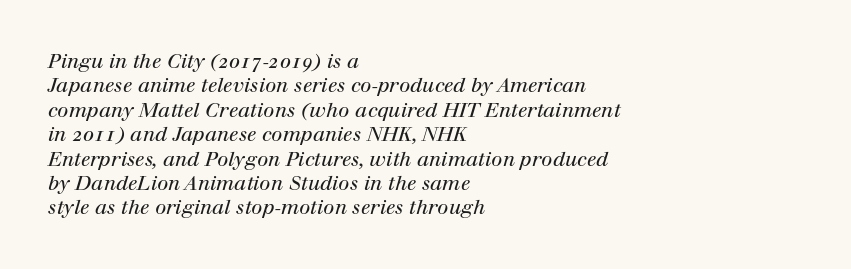
The image shows 20 px text type, italic (leaning right); set left-aligned, line spacing 1.22x, normal letter spacing, not underlined.
